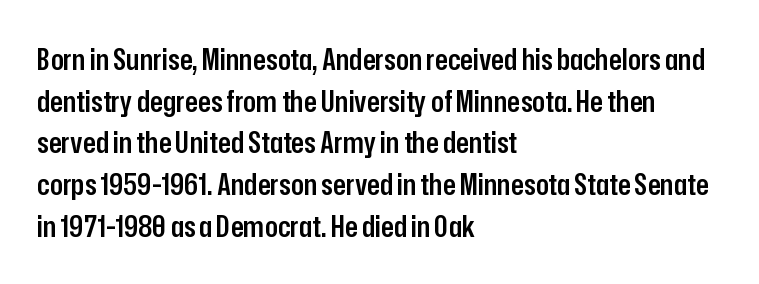
Does the weight exceed regular? Yes, but only to semibold. Proportional: the letters do not fall into vertical columns. Each word holds together tightly as a unit, with standard inter-letter gaps. Compared with typical paragraphs, the rows here are spaced about the same. In terms of letterform style, serifs are entirely absent. The baseline area is clear.
